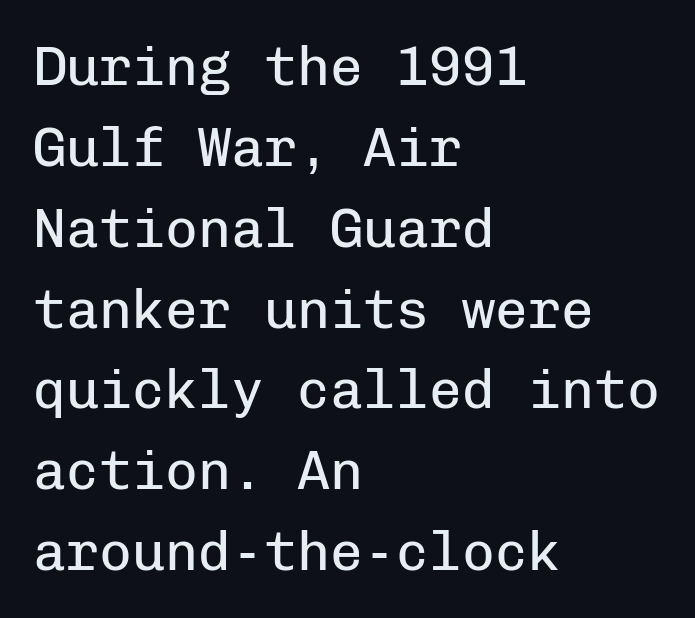
The image shows 55 px regular-weight sans-serif type, upright, monospaced; set left-aligned, normal line spacing (1.47x), normal letter spacing, not underlined; low stroke contrast and a medium x-height.
